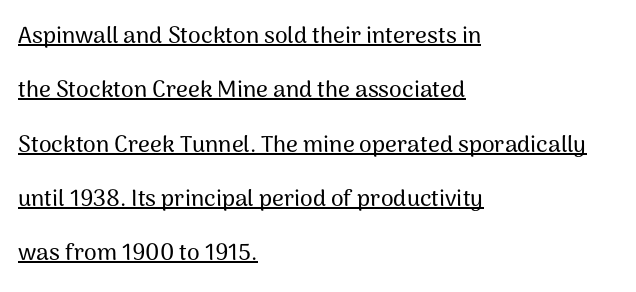
Quick note: underline on. Interline gaps are noticeably wide in this sample. Rendered with straight, roman letterforms. A student would call this left alignment; a typographer would say flush left, rag right.
